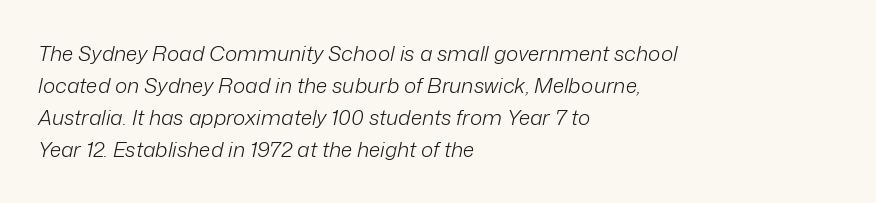
The image shows 21 px text type, italic (leaning right); set left-aligned, normal line spacing (1.53x), normal letter spacing, not underlined.
